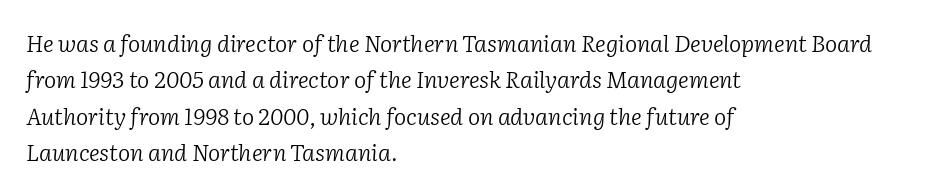
The image shows 23 px text type, italic (leaning right); set left-aligned, normal line spacing (1.58x), normal letter spacing, not underlined.
